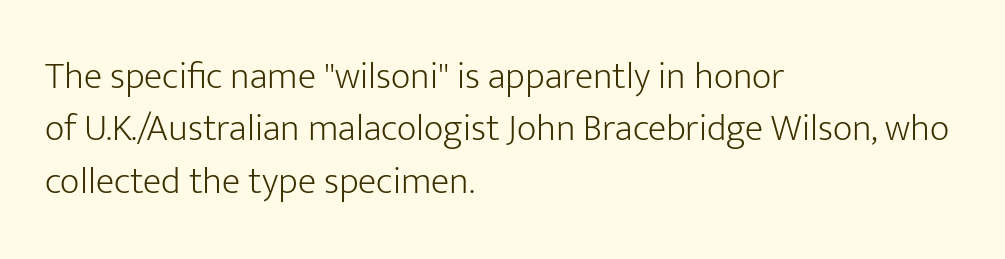
Q: Is the text bold? A: No.
Q: Is the text italic (slanted)? A: No, it is upright.
Q: Is the typeface a serif or a sans-serif typeface? A: Sans-serif.
Q: Is the text underlined? A: No.
Q: How is the paragraph aligned? A: Left-aligned.
Q: Is the spacing between letters normal or unusually wide? A: Normal.
Q: Is the spacing between lines tight, normal or loose? A: Normal.
Q: Width (condensed, normal, or wide)? A: Normal.
Q: Stroke contrast? A: Low.
Q: x-height? A: Medium.
Q: Monospaced? A: No.
